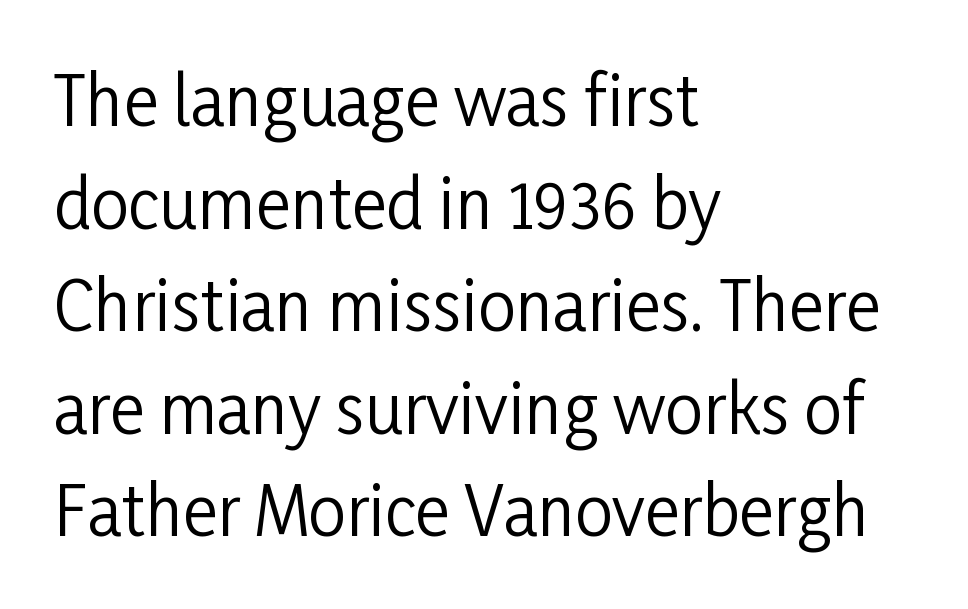
Q: Is the text bold? A: No.
Q: Is the text italic (slanted)? A: No, it is upright.
Q: Is the typeface a serif or a sans-serif typeface? A: Sans-serif.
Q: Is the text underlined? A: No.
Q: How is the paragraph aligned? A: Left-aligned.
Q: Is the spacing between letters normal or unusually wide? A: Normal.
Q: Is the spacing between lines tight, normal or loose? A: Normal.
Q: Width (condensed, normal, or wide)? A: Condensed.
Q: Stroke contrast? A: Low.
Q: x-height? A: Medium.
Q: Monospaced? A: No.
